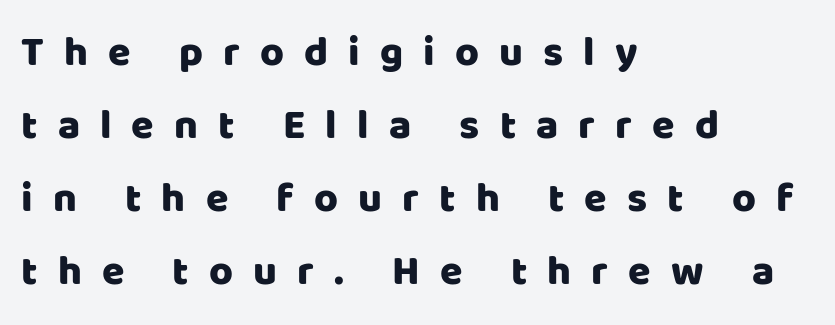
The image shows 41 px sans-serif type, upright; set left-aligned, line spacing 1.78x, unusually wide letter spacing (+0.49 em), not underlined; low stroke contrast and a large x-height.
